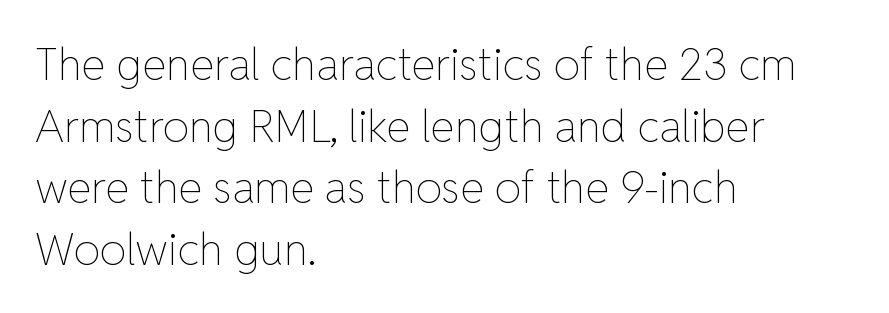
Q: Is the text bold? A: No.
Q: Is the text italic (slanted)? A: No, it is upright.
Q: Is the text underlined? A: No.
Q: How is the paragraph aligned? A: Left-aligned.
Q: Is the spacing between letters normal or unusually wide? A: Normal.
Q: Is the spacing between lines tight, normal or loose? A: Normal.
Q: Width (condensed, normal, or wide)? A: Normal.
Q: Stroke contrast? A: Low.
Q: x-height? A: Medium.
Q: Monospaced? A: No.
